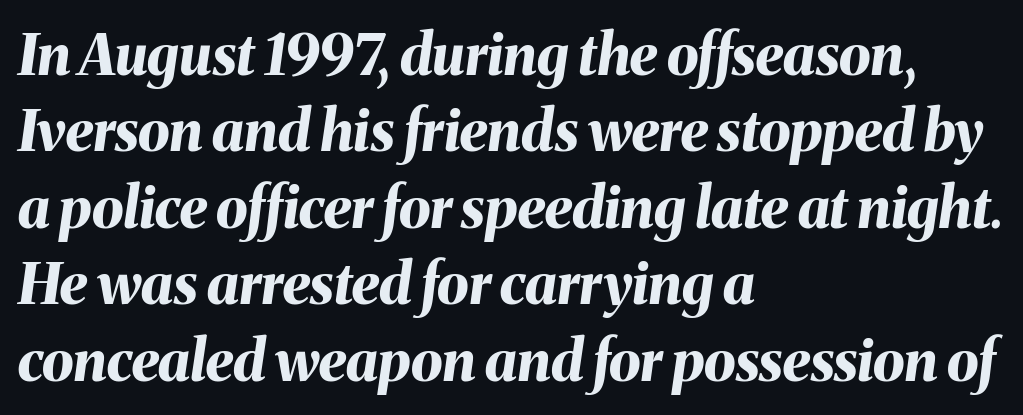
There's an unmistakable incline to the writing here. The face used here is proportionally spaced, like ordinary book or web type. Honestly, there is no underline to notice here at all. The lines sit at an ordinary, default distance from one another.
